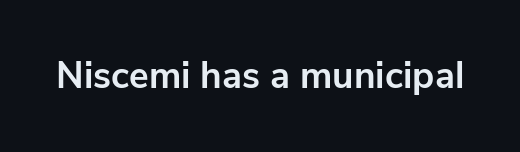
A typesetter would call this zero additional tracking. The zone under the glyphs is completely vacant. The designer went with a sans here, leaving each stem footless. Here the designer chose a conventional face with non-uniform glyph widths. Do the letters lean? They stand straight.
